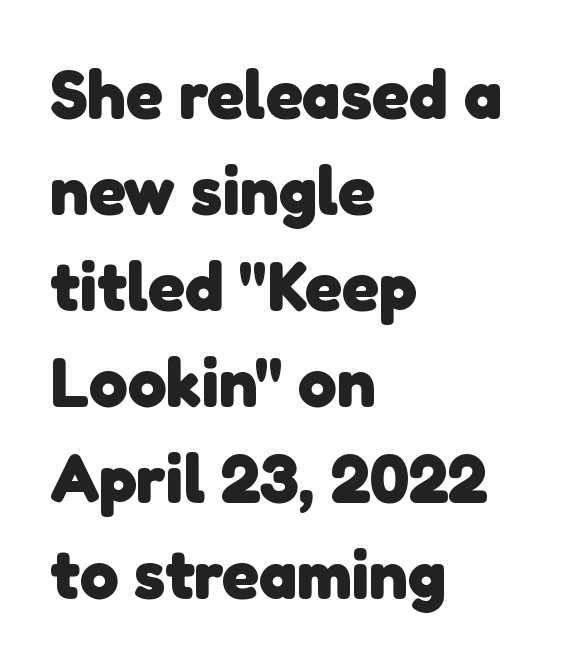
The image shows 69 px heavy sans-serif type; set left-aligned, normal line spacing (1.39x), normal letter spacing, not underlined; low stroke contrast and a medium x-height.
